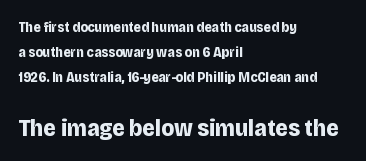
Horizontal alignment here is leftward, the default for most running prose. The words here are not underlined. You get the small type first, then a jump to larger type. Heavy, bold letterforms. Tall strokes in this sample are plumb rather than angled.
